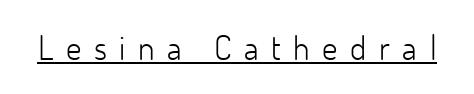
The image shows 34 px light sans-serif type, upright; set unusually wide letter spacing (+0.37 em), underlined; low stroke contrast and a small x-height.
